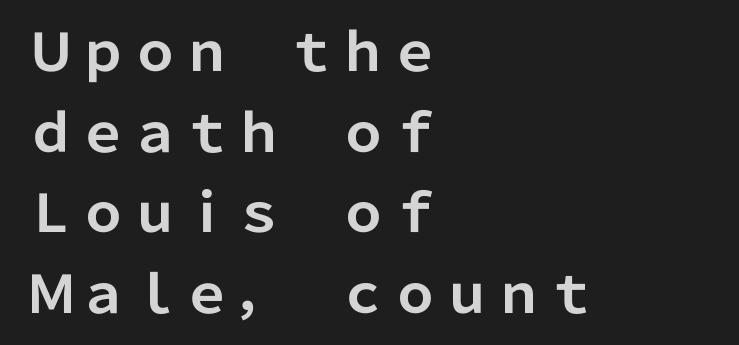
Q: Is the text bold? A: Yes.
Q: Is the text italic (slanted)? A: No, it is upright.
Q: Is the typeface a serif or a sans-serif typeface? A: Sans-serif.
Q: Is the text underlined? A: No.
Q: How is the paragraph aligned? A: Left-aligned.
Q: Is the spacing between letters normal or unusually wide? A: Normal.
Q: Is the spacing between lines tight, normal or loose? A: Normal.
Q: Width (condensed, normal, or wide)? A: Normal.
Q: Stroke contrast? A: Low.
Q: x-height? A: Medium.
Q: Monospaced? A: No.
